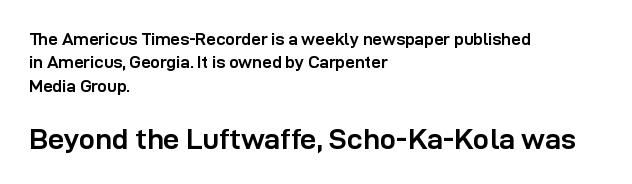
{"serif": "no", "italic": "no", "bold": "yes", "weight": "semibold", "width": "normal", "stroke_contrast": "low", "x_height": "medium", "monospaced": "no", "underline": "no", "align": "left", "line_spacing": "normal", "line_spacing_ratio": 1.37, "letter_spacing": "normal", "letter_spacing_em": 0.0, "larger_block": "second", "size_ratio": 1.71, "glyph_px": 29}
